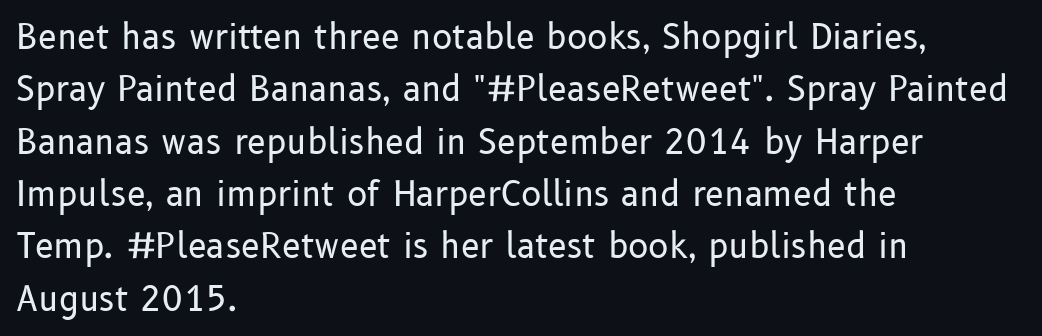
{"serif": "no", "italic": "no", "bold": "no", "weight": "regular", "width": "normal", "stroke_contrast": "low", "x_height": "medium", "monospaced": "no", "underline": "no", "align": "left", "line_spacing": "normal", "line_spacing_ratio": 1.54, "letter_spacing": "normal", "letter_spacing_em": 0.0, "glyph_px": 34}
